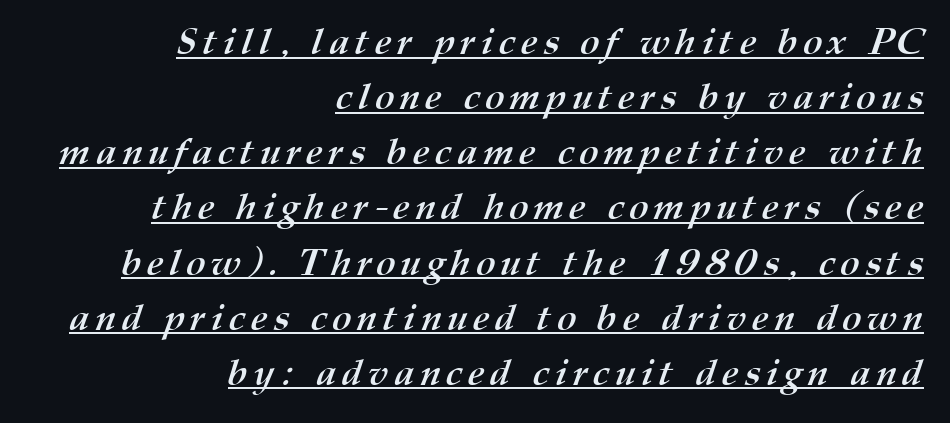
Character widths vary here, with narrow letters taking less room than wide ones. Emphasis by weight is at full strength: bold. The rag falls on the left side of this text block. Descenders here cross a horizontal rule under the line.
